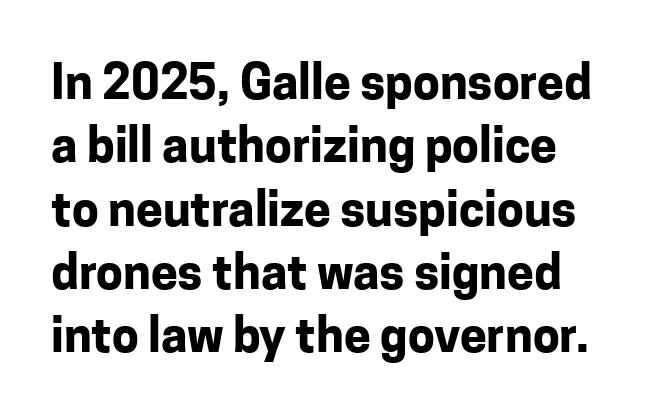
Q: Is the text bold? A: Yes.
Q: Is the text italic (slanted)? A: No, it is upright.
Q: Is the typeface a serif or a sans-serif typeface? A: Sans-serif.
Q: Is the text underlined? A: No.
Q: Is the spacing between letters normal or unusually wide? A: Normal.
Q: Is the spacing between lines tight, normal or loose? A: Normal.
Q: Width (condensed, normal, or wide)? A: Normal.
Q: Stroke contrast? A: Low.
Q: x-height? A: Medium.
Q: Monospaced? A: No.
